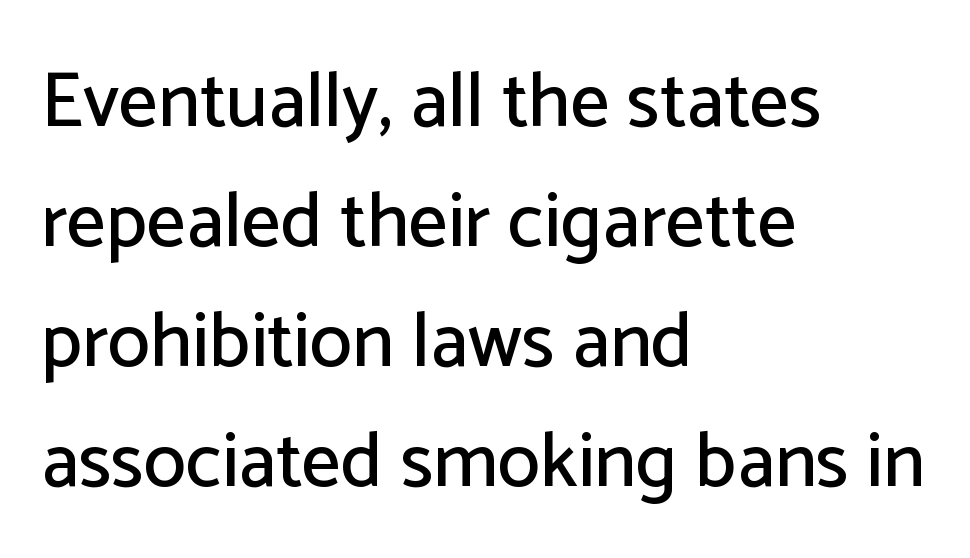
Q: Is the text italic (slanted)? A: No, it is upright.
Q: Is the typeface a serif or a sans-serif typeface? A: Sans-serif.
Q: Is the text underlined? A: No.
Q: How is the paragraph aligned? A: Left-aligned.
Q: Is the spacing between letters normal or unusually wide? A: Normal.
Q: Is the spacing between lines tight, normal or loose? A: Normal.
Q: Width (condensed, normal, or wide)? A: Normal.
Q: Stroke contrast? A: Low.
Q: x-height? A: Medium.
Q: Monospaced? A: No.
